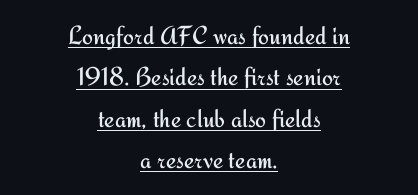
The leading is moderate, giving the passage an even texture. Somebody hit Ctrl+U on this one — the words are underlined. Weight class: somewhere from thin through regular. Characters remain perfectly vertical along every line.
